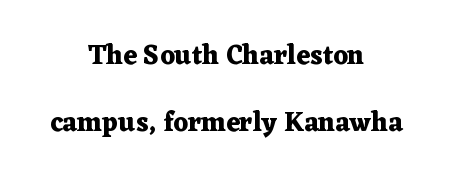
Q: Is the text bold? A: Yes.
Q: Is the text italic (slanted)? A: No, it is upright.
Q: Is the text underlined? A: No.
Q: How is the paragraph aligned? A: Centered.
Q: Is the spacing between letters normal or unusually wide? A: Normal.
Q: Is the spacing between lines tight, normal or loose? A: Loose.
